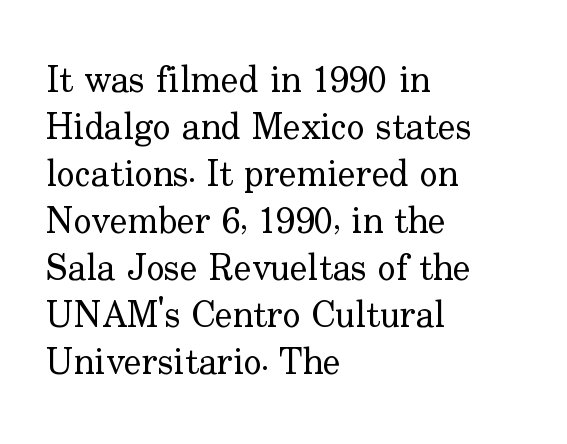
{"serif": "yes", "italic": "no", "bold": "no", "weight": "regular", "width": "normal", "stroke_contrast": "low", "x_height": "small", "monospaced": "no", "underline": "no", "align": "left", "line_spacing": "normal", "line_spacing_ratio": 1.27, "letter_spacing": "normal", "letter_spacing_em": 0.0, "glyph_px": 37}
